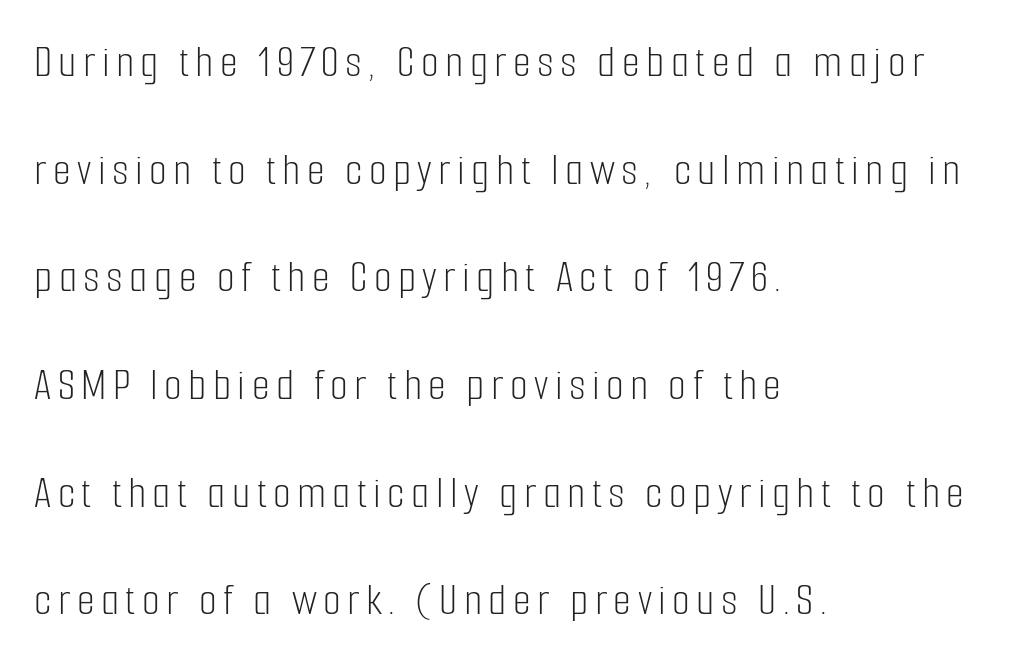
Q: Is the text bold? A: No.
Q: Is the text italic (slanted)? A: No, it is upright.
Q: Is the typeface a serif or a sans-serif typeface? A: Sans-serif.
Q: Is the text underlined? A: No.
Q: How is the paragraph aligned? A: Left-aligned.
Q: Is the spacing between lines tight, normal or loose? A: Loose.
Q: Width (condensed, normal, or wide)? A: Condensed.
Q: Stroke contrast? A: Low.
Q: x-height? A: Medium.
Q: Monospaced? A: No.
